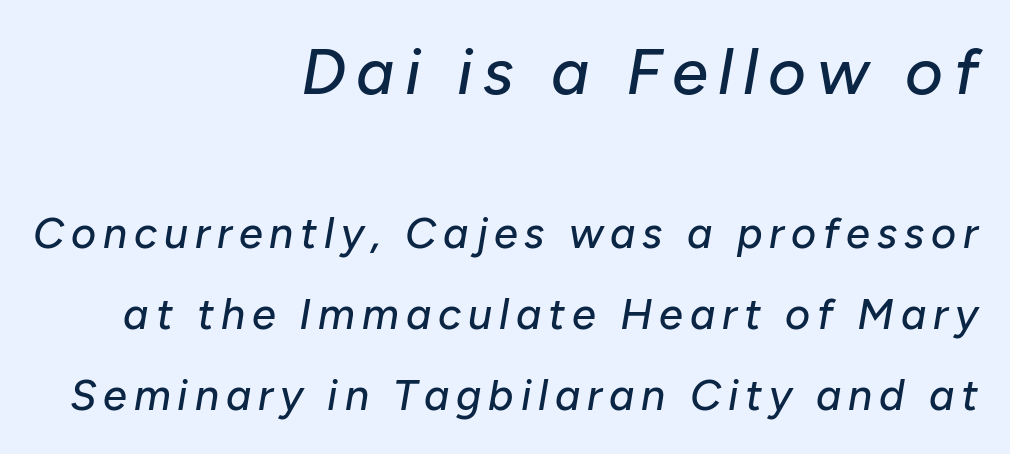
Think of a printed novel: that variable character pitch is what you see here. The face used here has a pronounced slope to its letters. Type without underlining. Is the lower block the larger one? No — the upper block carries the bigger type. Notice how the passage keeps a crisp vertical edge on the right only.
